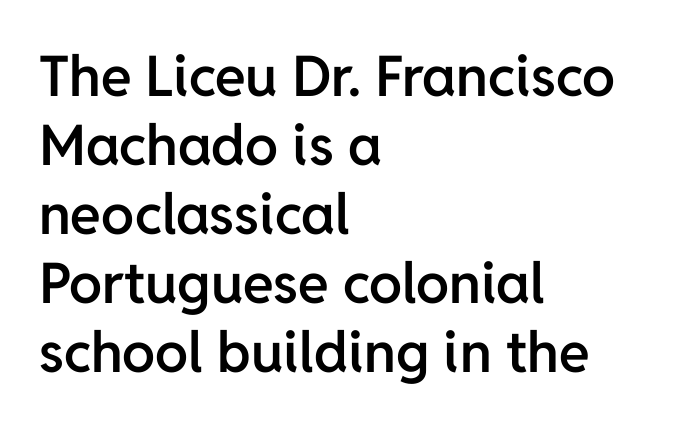
{"serif": "no", "italic": "no", "bold": "semi", "weight": "semibold", "width": "normal", "stroke_contrast": "low", "x_height": "medium", "monospaced": "no", "underline": "no", "align": "left", "line_spacing_ratio": 1.23, "letter_spacing": "normal", "letter_spacing_em": 0.0, "glyph_px": 56}
